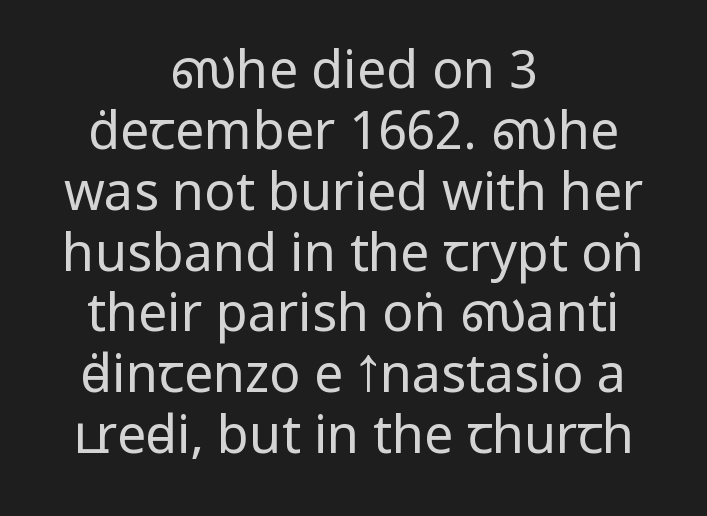
{"serif": "no", "italic": "no", "bold": "no", "weight": "regular", "width": "condensed", "stroke_contrast": "low", "x_height": "large", "monospaced": "no", "underline": "no", "align": "center", "line_spacing_ratio": 1.17, "letter_spacing": "normal", "letter_spacing_em": 0.0, "glyph_px": 52}
